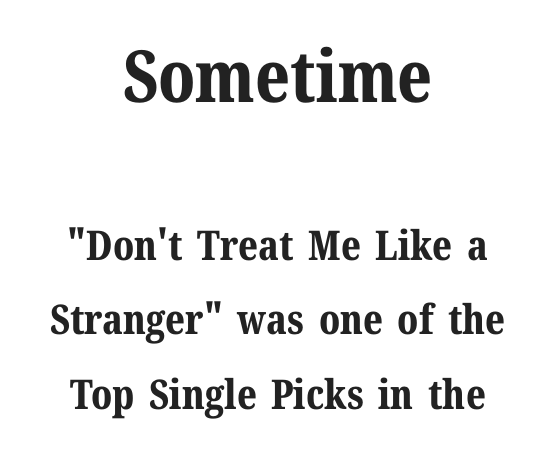
Plain, unruled lines of type. These lines keep a tight, regular rhythm from letter to letter. Note: larger setting up top, smaller setting below. Students, this is bold: see how much ink each stroke carries.
